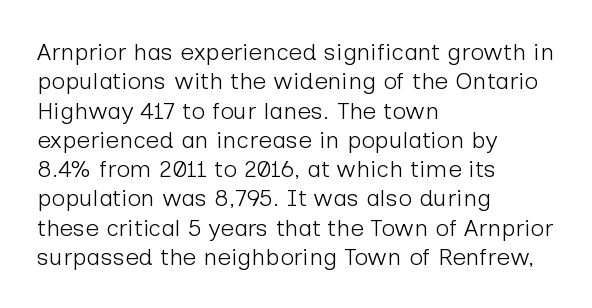
Notice how the stems are strictly vertical — no italics here. Standard letterfit; no display-style spreading of the glyphs. The space beneath each line is pristine and unruled. Counters stay open thanks to moderate or lighter strokes. A classic flush-left, rag-right setting is used for this passage.
